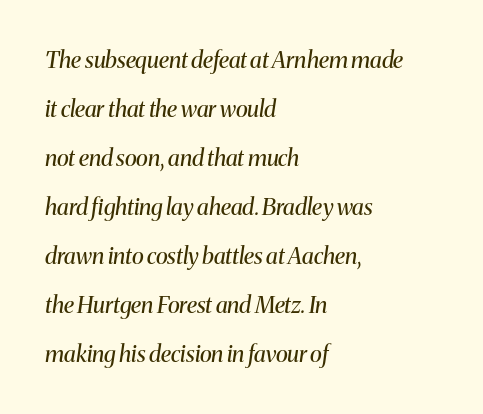
Q: Is the text bold? A: No.
Q: Is the text italic (slanted)? A: Yes, it leans right by about 8 degrees.
Q: Is the text underlined? A: No.
Q: How is the paragraph aligned? A: Left-aligned.
Q: Is the spacing between letters normal or unusually wide? A: Normal.
Q: Is the spacing between lines tight, normal or loose? A: Loose.
